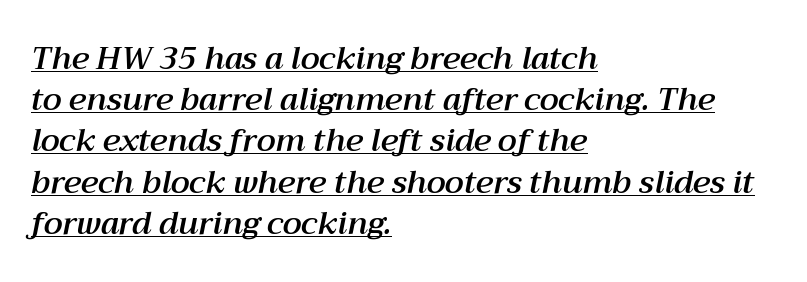
The image shows 31 px text type, italic (leaning right); set left-aligned, normal line spacing (1.33x), normal letter spacing, underlined; medium stroke contrast and a medium x-height.
